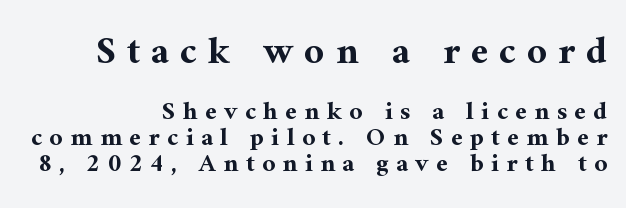
Q: Is the text bold? A: Yes.
Q: Is the text italic (slanted)? A: No, it is upright.
Q: Is the typeface a serif or a sans-serif typeface? A: Serif.
Q: Is the text underlined? A: No.
Q: How is the paragraph aligned? A: Right-aligned.
Q: Is the spacing between letters normal or unusually wide? A: Unusually wide.
Q: Is the spacing between lines tight, normal or loose? A: Tight.
Q: Which block of text is set in a larger size, the first (top) or the second (bottom)? A: The first (top) one.
Q: Width (condensed, normal, or wide)? A: Normal.
Q: Stroke contrast? A: Medium.
Q: x-height? A: Medium.
Q: Monospaced? A: No.
